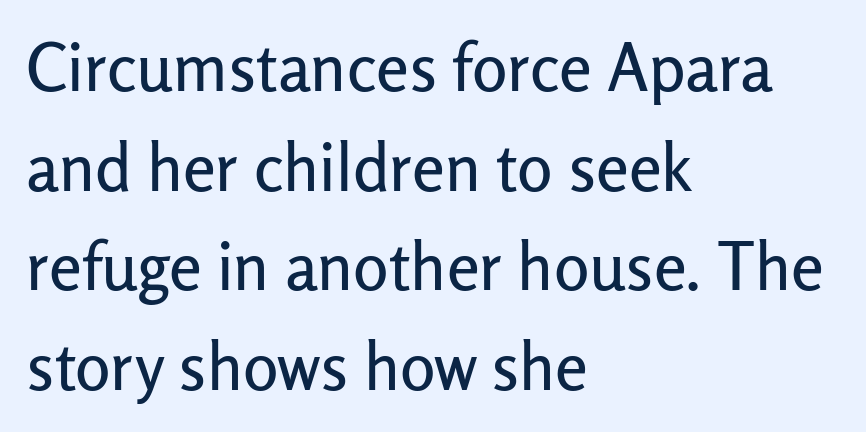
The image shows 66 px sans-serif type, upright; set left-aligned, normal line spacing (1.51x), normal letter spacing, not underlined; low stroke contrast and a medium x-height.
